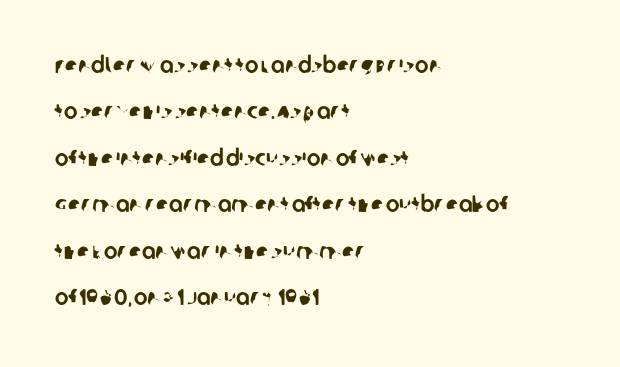
{"underline": "no", "align": "left", "line_spacing": "loose", "line_spacing_ratio": 2.02, "letter_spacing": "normal", "letter_spacing_em": 0.0, "glyph_px": 23}
